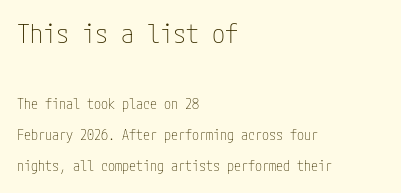
Size hierarchy here favors the leading block over the trailing one. Stroke mass is kept to a normal reading level or below. Nope, not italic — everything's standing straight. Standard letterfit; no display-style spreading of the glyphs. Layout note: lines flush left. Honestly, there is no underline to notice here at all.
